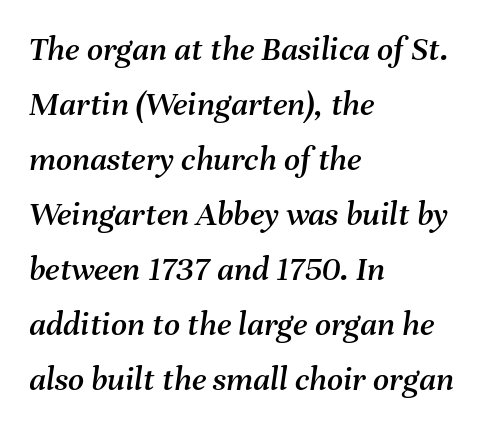
The image shows 35 px text type, italic (leaning right); set left-aligned, normal line spacing (1.57x), normal letter spacing, not underlined; medium stroke contrast and a medium x-height.
